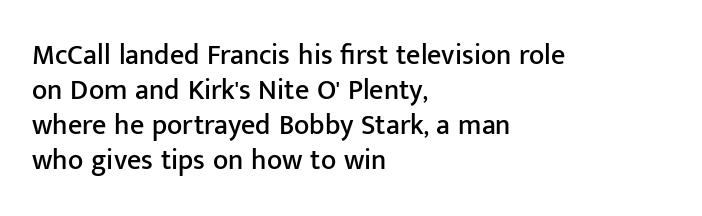
{"serif": "no", "italic": "no", "width": "normal", "stroke_contrast": "low", "x_height": "medium", "monospaced": "no", "underline": "no", "align": "left", "line_spacing": "normal", "line_spacing_ratio": 1.25, "letter_spacing": "normal", "letter_spacing_em": 0.0, "glyph_px": 28}
